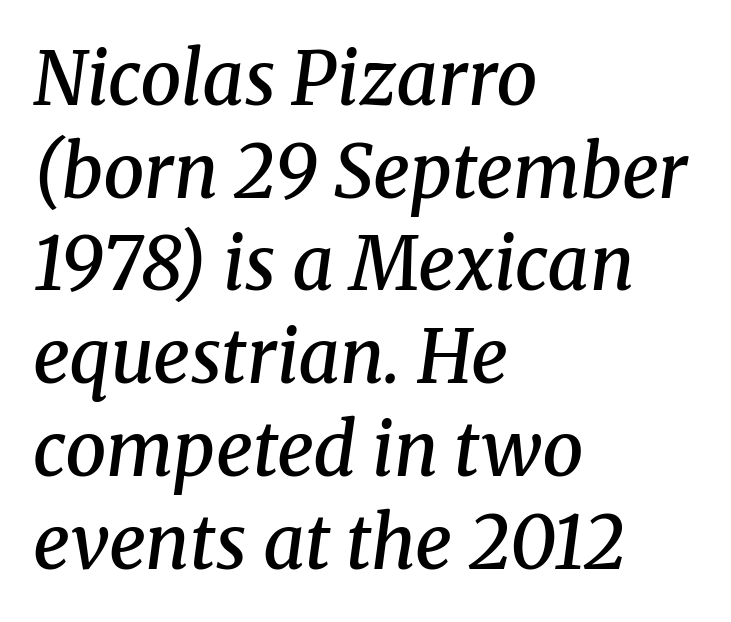
Q: Is the text bold? A: Semi-bold.
Q: Is the text italic (slanted)? A: Yes, it leans right by about 8 degrees.
Q: Is the typeface a serif or a sans-serif typeface? A: Serif.
Q: Is the text underlined? A: No.
Q: How is the paragraph aligned? A: Left-aligned.
Q: Is the spacing between letters normal or unusually wide? A: Normal.
Q: Is the spacing between lines tight, normal or loose? A: Normal.
Q: Width (condensed, normal, or wide)? A: Normal.
Q: Stroke contrast? A: Medium.
Q: x-height? A: Medium.
Q: Monospaced? A: No.
